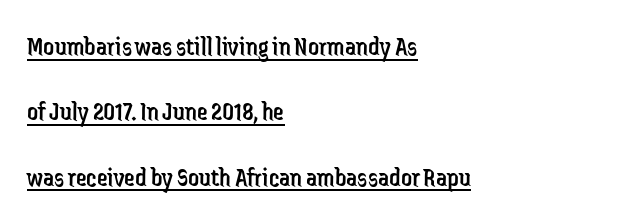
The image shows 27 px text type, upright; set left-aligned, loose line spacing (2.42x), normal letter spacing, underlined.
